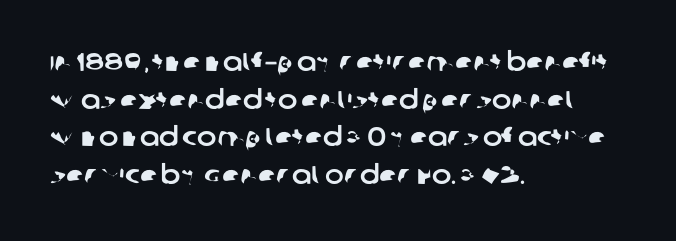
The image shows 26 px text type; set left-aligned, normal line spacing (1.45x), normal letter spacing, not underlined.
